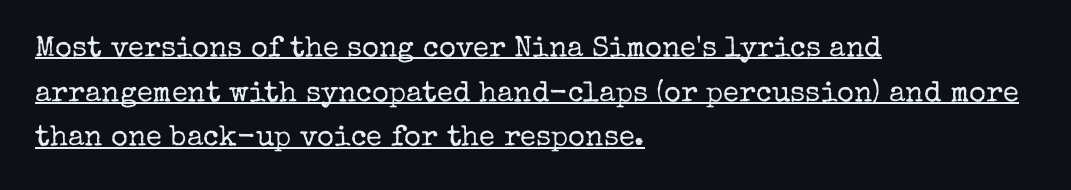
{"serif": "yes", "italic": "no", "bold": "no", "weight": "regular", "width": "normal", "stroke_contrast": "low", "x_height": "medium", "monospaced": "no", "underline": "yes", "align": "left", "line_spacing": "normal", "line_spacing_ratio": 1.54, "letter_spacing": "normal", "letter_spacing_em": 0.0, "glyph_px": 29}
